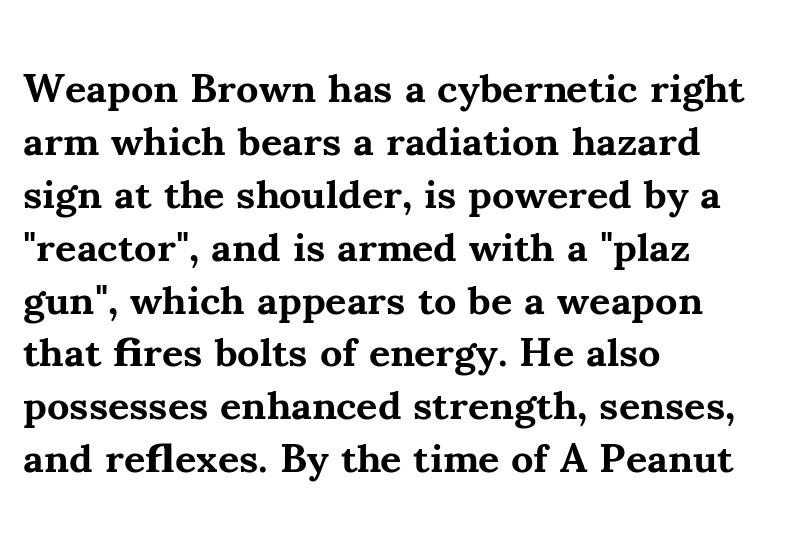
The passage shown is typed in a proportional face where columns would drift. Any mark beneath the type? The region is blank. Evenly set lines give the paragraph a standard silhouette. You could call the tracking neutral — neither tight nor loose. Regarding serifs, this sample has them.
